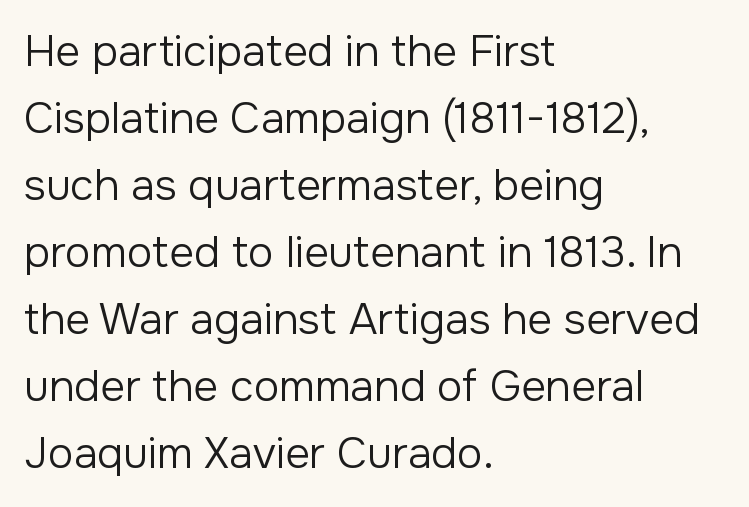
A typesetter would call this proportional, since set widths differ per character. Notice how descenders clear the ascenders below comfortably — that's standard leading. Honestly, the letter spacing is just normal — you wouldn't notice it. The area under the type is left untouched.
